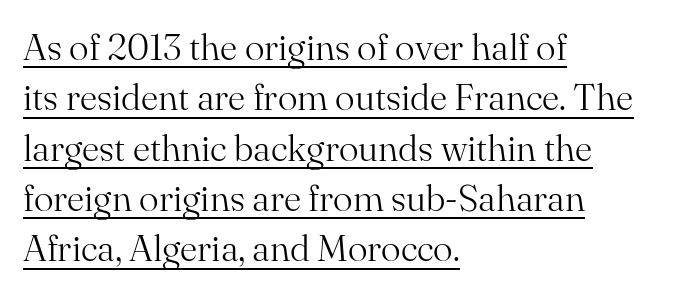
The weight would be labelled regular, book, light, or lighter still. The letters stand upright; this is a roman face. The characters display serif detailing at their extremities. Do the characters align in a grid? No, the font is proportional.
